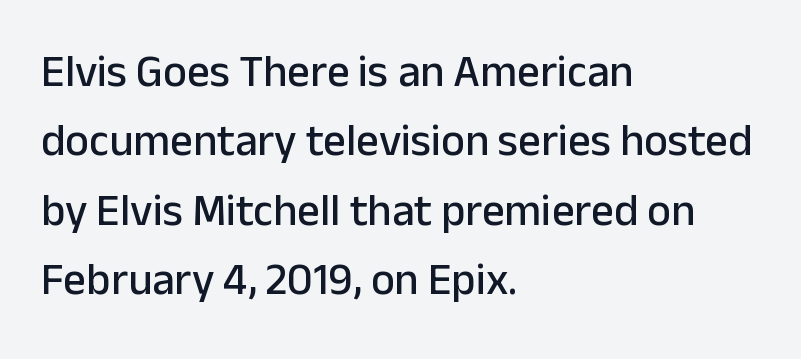
{"serif": "no", "italic": "no", "width": "normal", "stroke_contrast": "low", "x_height": "medium", "monospaced": "no", "underline": "no", "align": "left", "line_spacing": "normal", "line_spacing_ratio": 1.54, "letter_spacing": "normal", "letter_spacing_em": 0.0, "glyph_px": 45}
